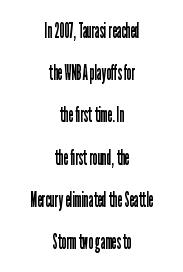
{"italic": "no", "bold": "no", "underline": "no", "align": "center", "line_spacing": "loose", "line_spacing_ratio": 2.01, "letter_spacing": "normal", "letter_spacing_em": 0.0, "glyph_px": 21}
